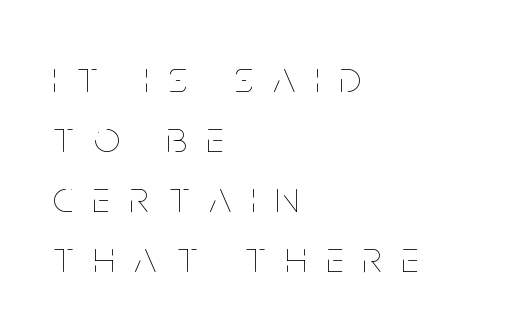
{"italic": "no", "bold": "no", "weight": "thin", "width": "condensed", "stroke_contrast": "low", "x_height": "large", "monospaced": "no", "underline": "no", "align": "left", "line_spacing": "normal", "line_spacing_ratio": 1.33, "letter_spacing": "wide", "letter_spacing_em": 0.45, "glyph_px": 45}
